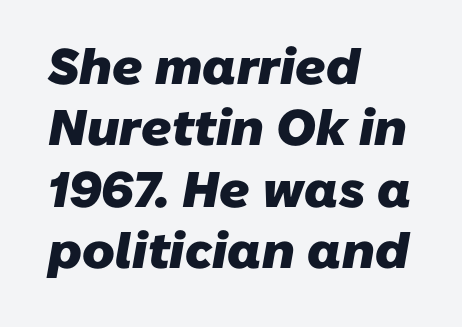
Check the space under the baseline: it is left empty. Nothing unusual about the tracking: characters are spaced as the font intends. Looks like regular typesetting: each glyph gets only the width it needs. Where is the straight margin? On the left.
